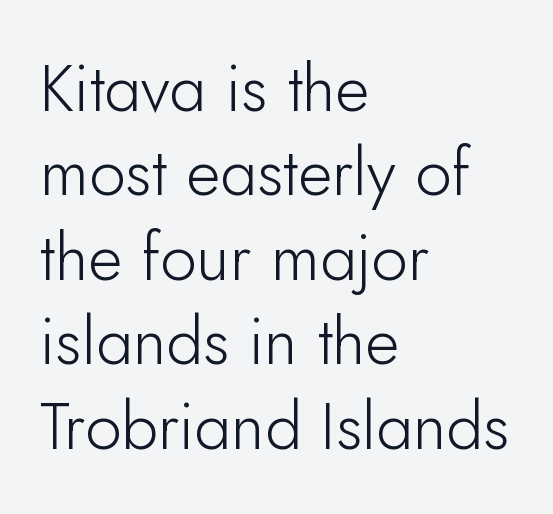
Teacher's note: observe the even left margin — that is flush-left alignment. Posture: vertical. Type without underlining. The font family rendered here belongs to the sans-serif group. Is the type heavy? It reads as light-to-regular instead. Reading down the column, the eye jumps a familiar distance to each next line.
